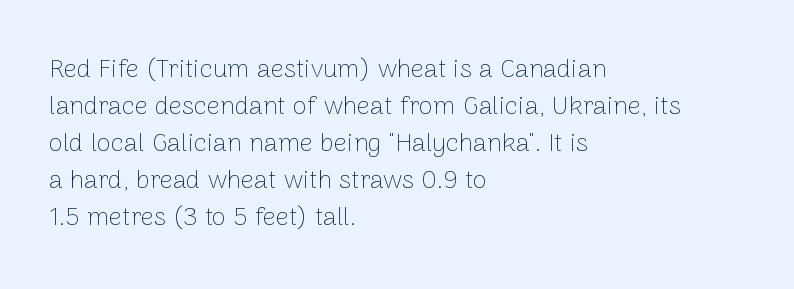
Q: Is the text bold? A: No.
Q: Is the text italic (slanted)? A: No, it is upright.
Q: Is the text underlined? A: No.
Q: How is the paragraph aligned? A: Left-aligned.
Q: Is the spacing between letters normal or unusually wide? A: Normal.
Q: Is the spacing between lines tight, normal or loose? A: Normal.
